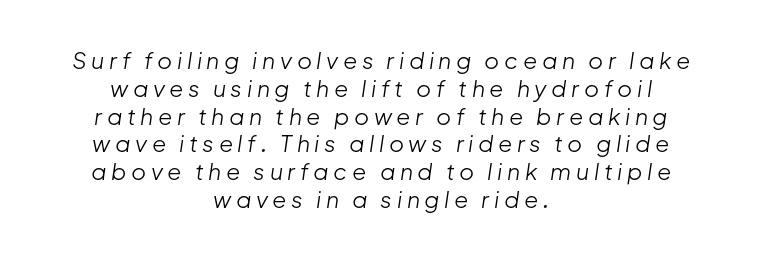
Q: Is the text bold? A: No.
Q: Is the text italic (slanted)? A: Yes, it leans right by about 8 degrees.
Q: Is the text underlined? A: No.
Q: How is the paragraph aligned? A: Centered.
Q: Is the spacing between letters normal or unusually wide? A: Unusually wide.
